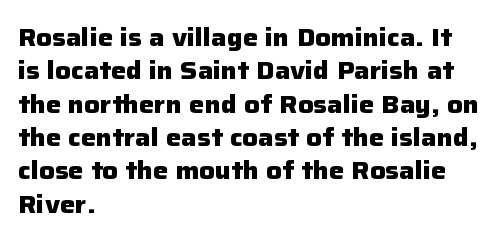
Q: Is the text bold? A: Yes.
Q: Is the text italic (slanted)? A: No, it is upright.
Q: Is the text underlined? A: No.
Q: How is the paragraph aligned? A: Left-aligned.
Q: Is the spacing between letters normal or unusually wide? A: Normal.
Q: Is the spacing between lines tight, normal or loose? A: Normal.
